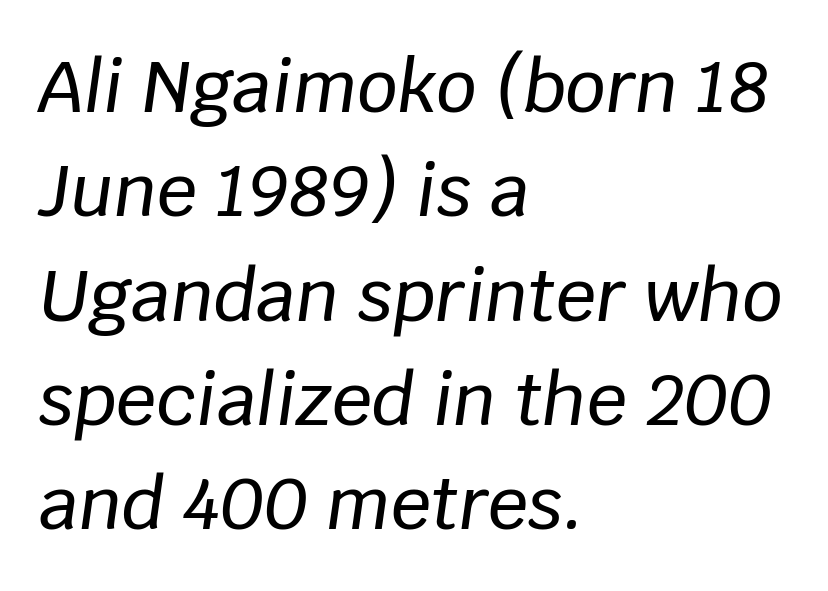
{"italic": "yes", "lean": "right", "slant_degrees": 8, "width": "normal", "stroke_contrast": "low", "x_height": "large", "monospaced": "no", "underline": "no", "align": "left", "line_spacing": "normal", "line_spacing_ratio": 1.47, "letter_spacing": "normal", "letter_spacing_em": 0.0, "glyph_px": 71}
